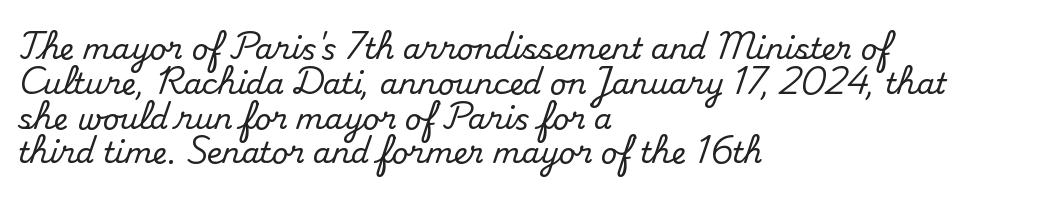
{"serif": "yes", "width": "normal", "stroke_contrast": "medium", "x_height": "small", "monospaced": "no", "underline": "no", "align": "left", "line_spacing_ratio": 1.2, "letter_spacing": "normal", "letter_spacing_em": 0.0, "glyph_px": 29}
